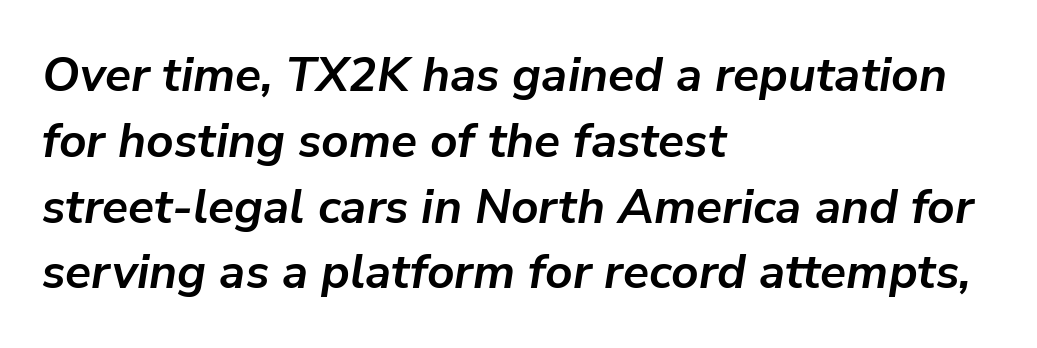
The image shows 48 px semibold type, italic (leaning right); set left-aligned, normal line spacing (1.37x), normal letter spacing, not underlined; low stroke contrast and a medium x-height.
